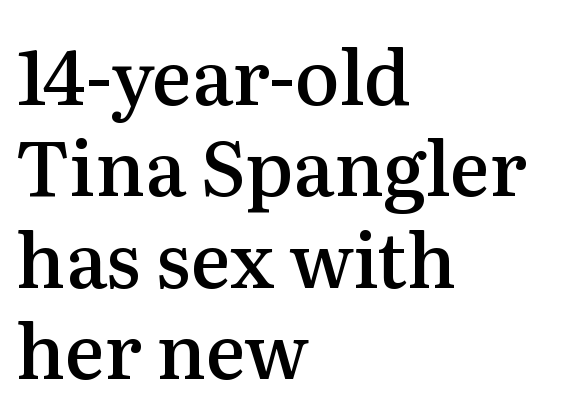
Q: Is the text bold? A: Semi-bold.
Q: Is the text italic (slanted)? A: No, it is upright.
Q: Is the typeface a serif or a sans-serif typeface? A: Serif.
Q: Is the text underlined? A: No.
Q: How is the paragraph aligned? A: Left-aligned.
Q: Is the spacing between letters normal or unusually wide? A: Normal.
Q: Width (condensed, normal, or wide)? A: Normal.
Q: Stroke contrast? A: Medium.
Q: x-height? A: Medium.
Q: Monospaced? A: No.
